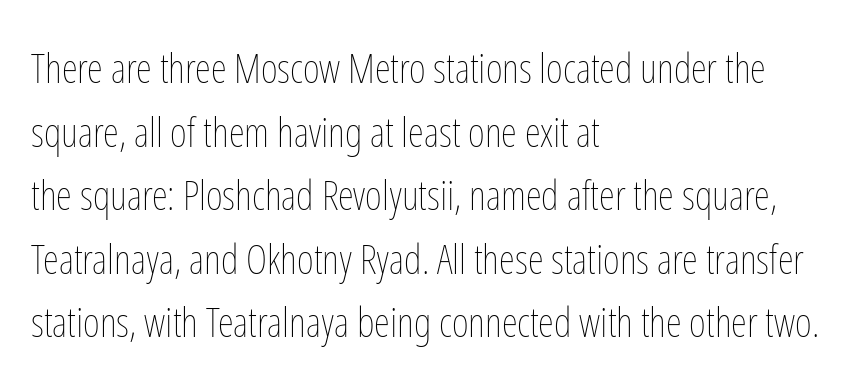
The image shows 41 px thin, condensed type, upright; set left-aligned, normal line spacing (1.55x), normal letter spacing, not underlined; low stroke contrast and a medium x-height.
